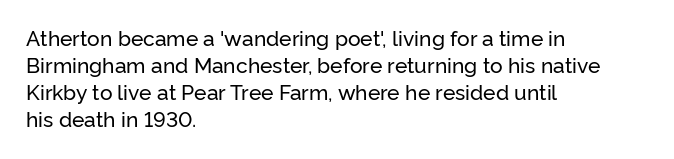
{"italic": "no", "underline": "no", "align": "left", "line_spacing": "normal", "line_spacing_ratio": 1.29, "letter_spacing": "normal", "letter_spacing_em": 0.0, "glyph_px": 21}
